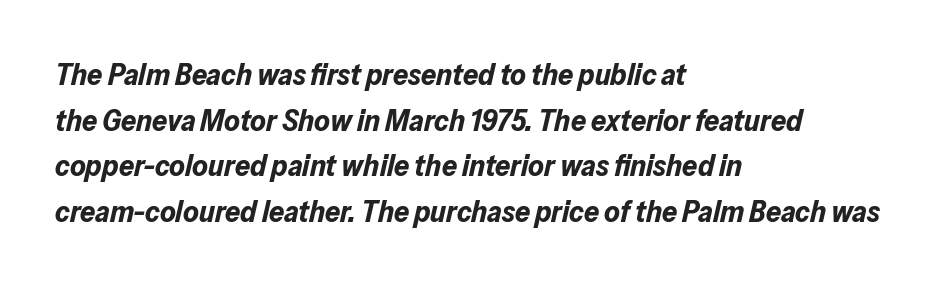
The image shows 30 px bold type, italic (leaning right); set left-aligned, normal line spacing (1.52x), normal letter spacing, not underlined; low stroke contrast and a medium x-height.
